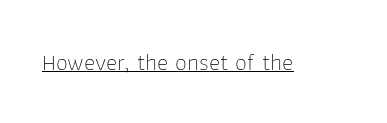
{"italic": "no", "bold": "no", "underline": "yes", "letter_spacing": "normal", "letter_spacing_em": 0.0, "glyph_px": 24}
